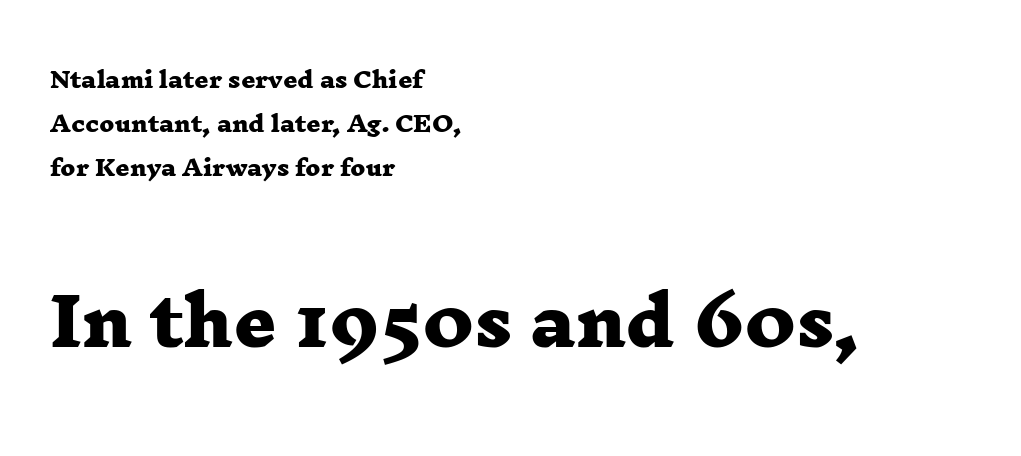
Only glyphs here, with clear space below each row. These words are printed bold, with thick strokes throughout. This rendering leaves character spacing at its baseline value. Each new line begins a long way beneath the previous one. Where is the straight margin? On the left. In terms of letterform style, serifs are clearly present.
